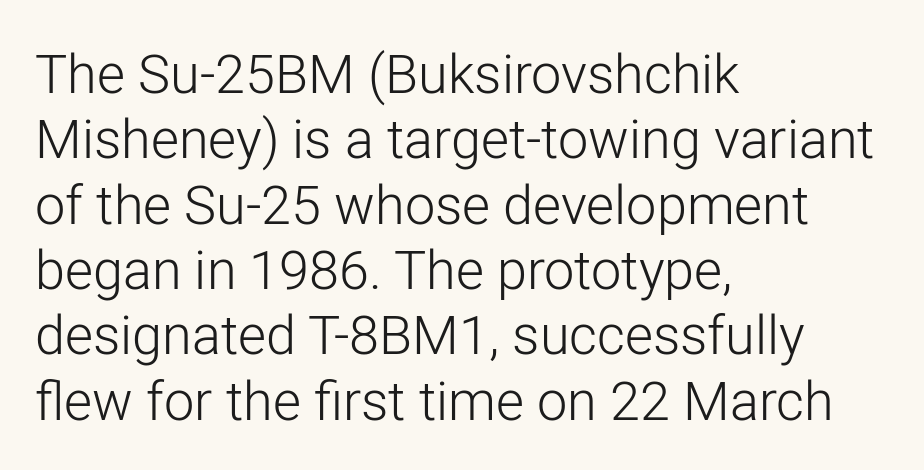
{"serif": "no", "italic": "no", "bold": "no", "weight": "light", "width": "normal", "stroke_contrast": "low", "x_height": "medium", "monospaced": "no", "underline": "no", "align": "left", "line_spacing_ratio": 1.21, "letter_spacing": "normal", "letter_spacing_em": 0.0, "glyph_px": 54}
